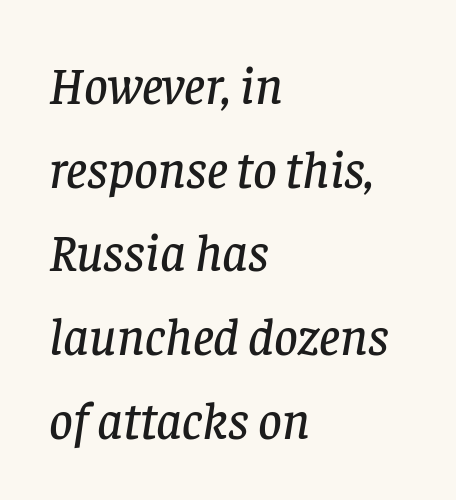
{"serif": "yes", "italic": "yes", "lean": "right", "slant_degrees": 8, "width": "normal", "stroke_contrast": "low", "x_height": "large", "monospaced": "no", "underline": "no", "align": "left", "line_spacing": "normal", "line_spacing_ratio": 1.61, "letter_spacing": "normal", "letter_spacing_em": 0.0, "glyph_px": 52}
